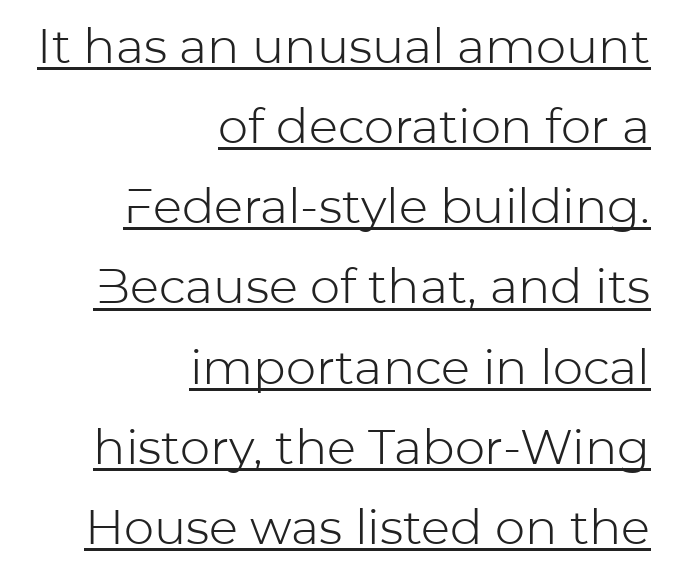
Q: Is the text bold? A: No.
Q: Is the text italic (slanted)? A: No, it is upright.
Q: Is the typeface a serif or a sans-serif typeface? A: Sans-serif.
Q: Is the text underlined? A: Yes.
Q: How is the paragraph aligned? A: Right-aligned.
Q: Is the spacing between letters normal or unusually wide? A: Normal.
Q: Is the spacing between lines tight, normal or loose? A: Normal.
Q: Width (condensed, normal, or wide)? A: Normal.
Q: Stroke contrast? A: Low.
Q: x-height? A: Medium.
Q: Monospaced? A: No.
